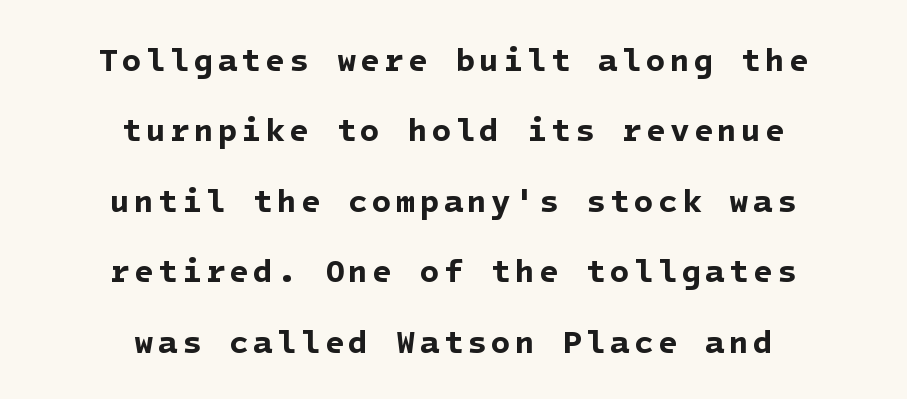
Notice how thick the strokes are: this is what a full bold looks like. Grotesque or geometric, the face here clearly has no serifs. Descenders are the only things crossing below the line. This rendering uses center alignment, leaving both contours irregular but symmetric. Loosely led — the rows are spread out.
